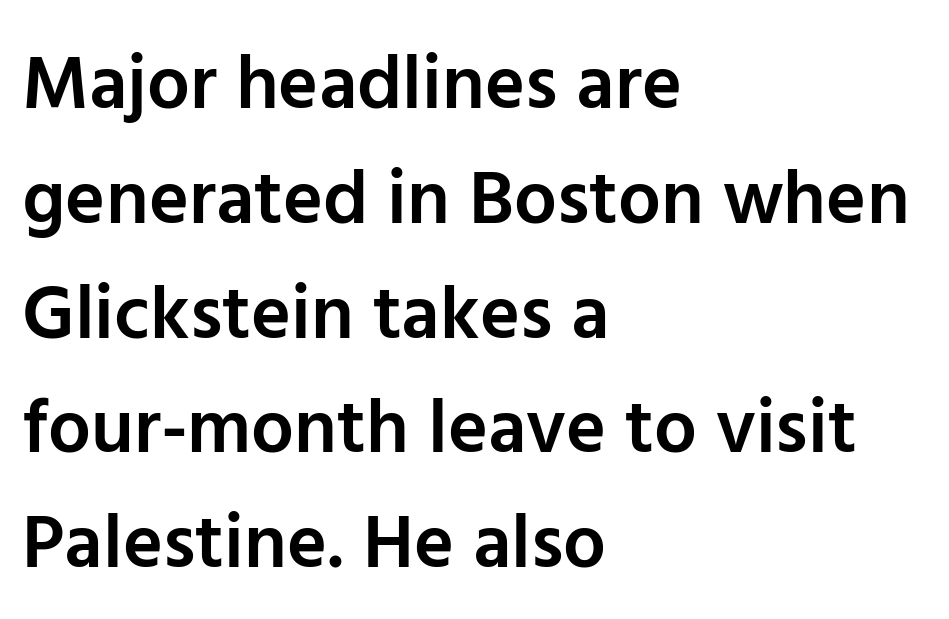
Quick note: interline space is typical. Short and long lines alike share a common starting point at left. There is no visible air inserted between adjacent glyphs. This rendering employs a face without finishing strokes, i.e., a sans-serif. The axis of the letterforms is exactly vertical.
